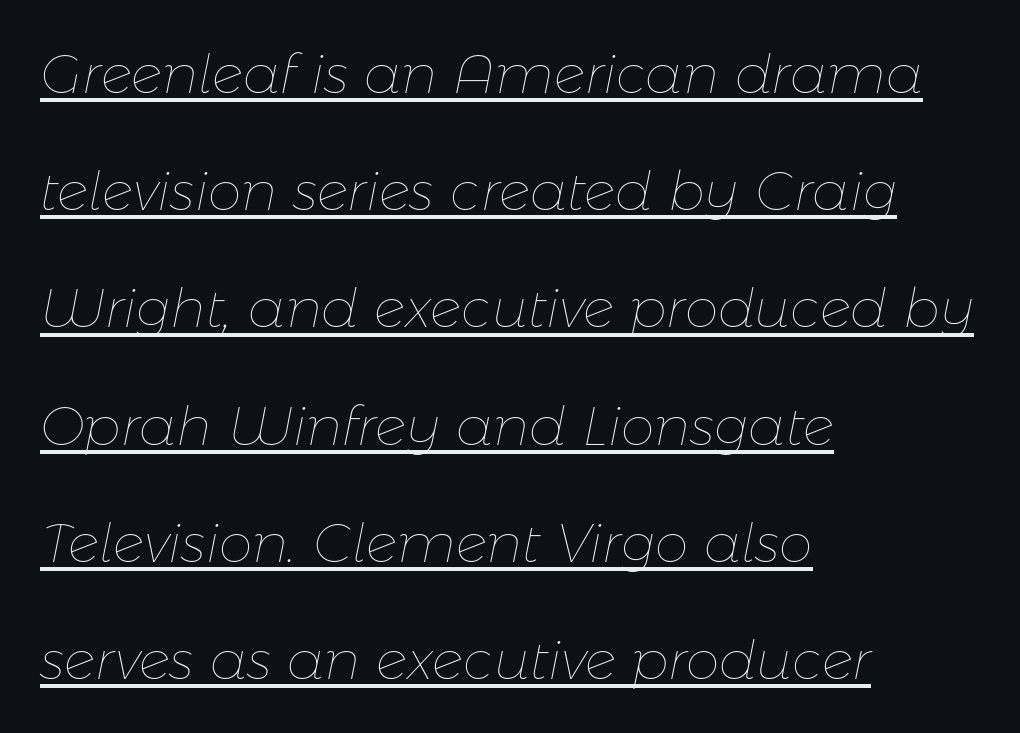
{"italic": "yes", "lean": "right", "slant_degrees": 11, "bold": "no", "weight": "thin", "width": "normal", "stroke_contrast": "low", "x_height": "medium", "monospaced": "no", "underline": "yes", "align": "left", "line_spacing": "loose", "line_spacing_ratio": 2.17, "letter_spacing": "normal", "letter_spacing_em": 0.0, "glyph_px": 54}
